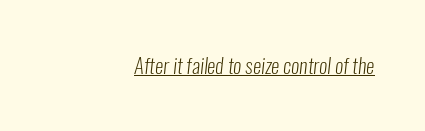
Q: Is the text bold? A: No.
Q: Is the text underlined? A: Yes.
Q: How is the paragraph aligned? A: Right-aligned.
Q: Is the spacing between letters normal or unusually wide? A: Normal.
